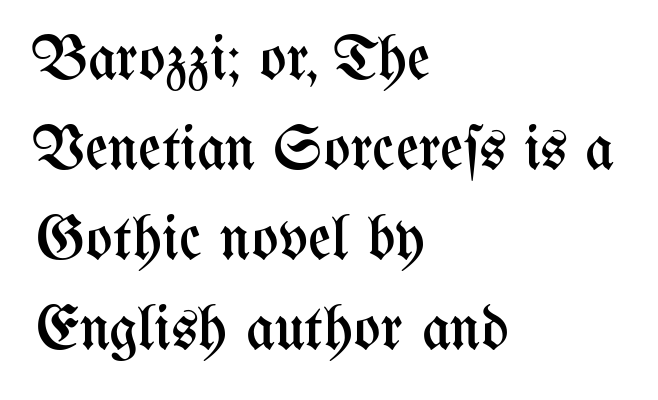
{"italic": "no", "bold": "no", "weight": "regular", "width": "condensed", "stroke_contrast": "medium", "x_height": "medium", "monospaced": "no", "underline": "no", "align": "left", "line_spacing": "normal", "line_spacing_ratio": 1.43, "letter_spacing": "normal", "letter_spacing_em": 0.0, "glyph_px": 63}
